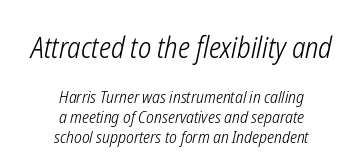
The image shows 29 px light, condensed type, italic (leaning right); set centered, line spacing 1.17x, normal letter spacing, not underlined; the first (top) block is 1.71x larger; low stroke contrast and a medium x-height.
